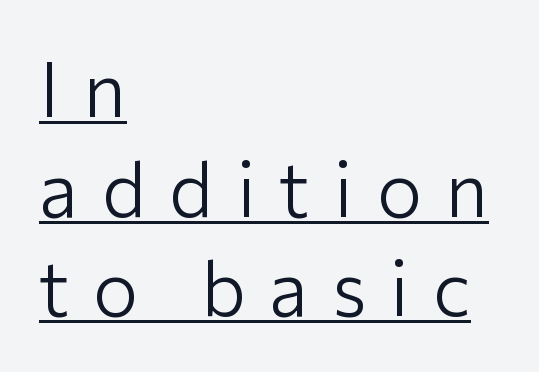
Counters stay open thanks to moderate or lighter strokes. Students, observe the line beneath the letters — that is underlining. Think of a printed novel: that variable character pitch is what you see here. The rendering inserts visible extra space after every character. Nothing sits at the stroke ends, so this counts as sans-serif. Alignment: flush left.
